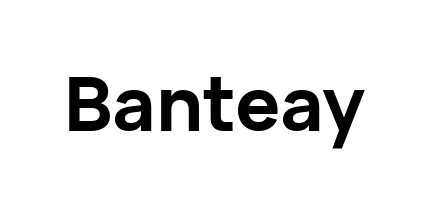
The image shows 75 px bold sans-serif type, upright; set normal letter spacing, not underlined; low stroke contrast and a medium x-height.
